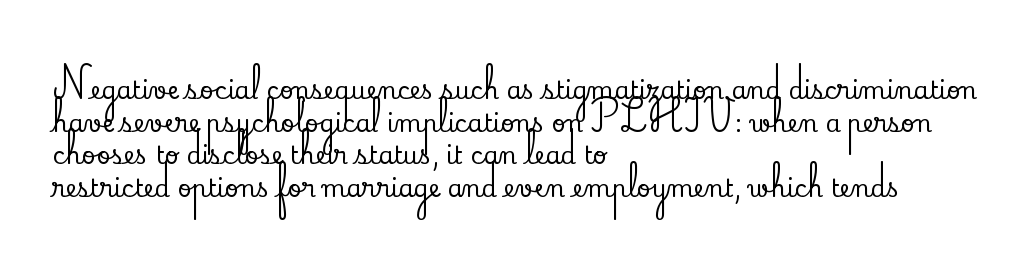
The vertical gap from one line to the next is medium. The rendering keeps characters at their native spacing. The axis of the letterforms is exactly vertical. Bare-footed words on every line. In CSS terms this would be text-align: left.
